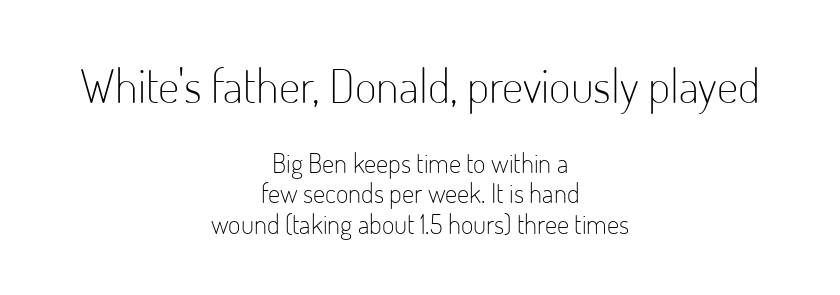
Notice how the stems are strictly vertical — no italics here. No feet cap the strokes, marking this as sans-serif type. Unmarked baselines from the first word to the last. Students, note that the glyphs here touch the page at normal intervals. Which margin do the lines hug? Neither — every line sits in the middle. Here the designer chose a conventional face with non-uniform glyph widths.
